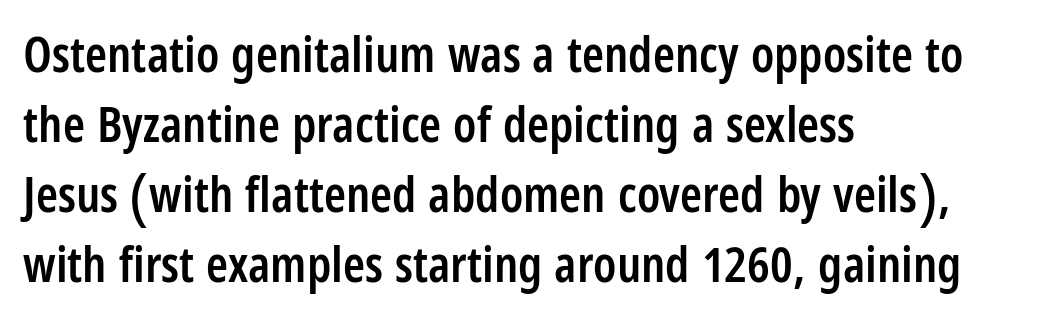
Q: Is the text bold? A: Semi-bold.
Q: Is the text italic (slanted)? A: No, it is upright.
Q: Is the typeface a serif or a sans-serif typeface? A: Sans-serif.
Q: Is the text underlined? A: No.
Q: How is the paragraph aligned? A: Left-aligned.
Q: Is the spacing between letters normal or unusually wide? A: Normal.
Q: Is the spacing between lines tight, normal or loose? A: Normal.
Q: Width (condensed, normal, or wide)? A: Condensed.
Q: Stroke contrast? A: Low.
Q: x-height? A: Large.
Q: Monospaced? A: No.
